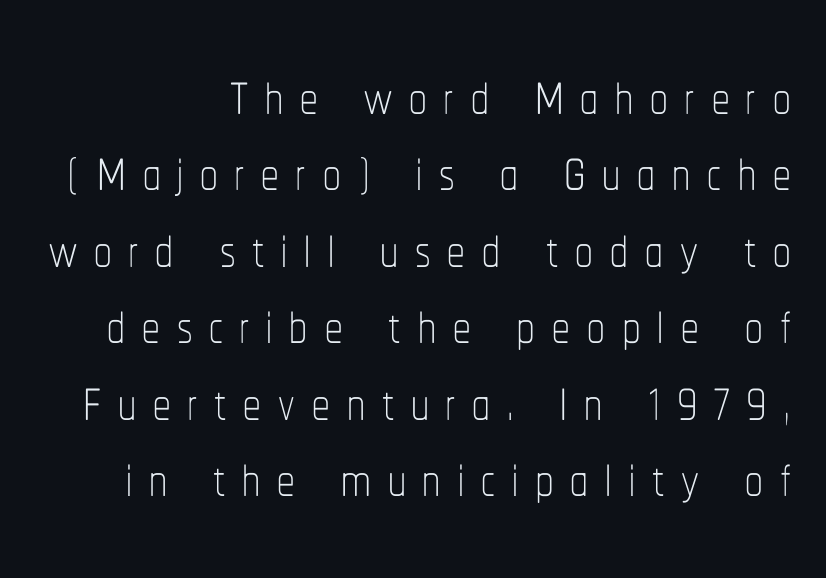
{"italic": "no", "bold": "no", "weight": "thin", "width": "condensed", "stroke_contrast": "low", "x_height": "medium", "monospaced": "no", "underline": "no", "line_spacing": "tight", "line_spacing_ratio": 0.98, "glyph_px": 78}
